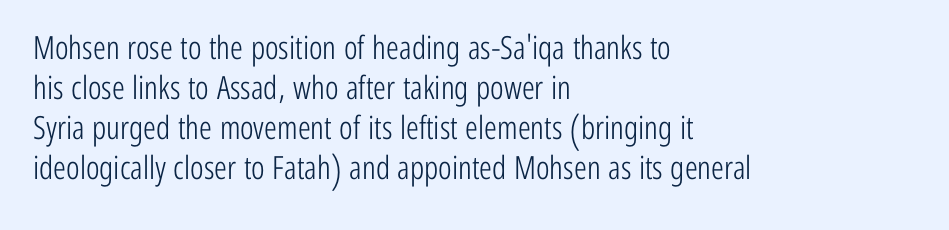
{"serif": "no", "italic": "no", "bold": "no", "weight": "light", "width": "condensed", "stroke_contrast": "low", "x_height": "medium", "monospaced": "no", "underline": "no", "align": "left", "line_spacing": "normal", "line_spacing_ratio": 1.25, "letter_spacing": "normal", "letter_spacing_em": 0.0, "glyph_px": 32}
